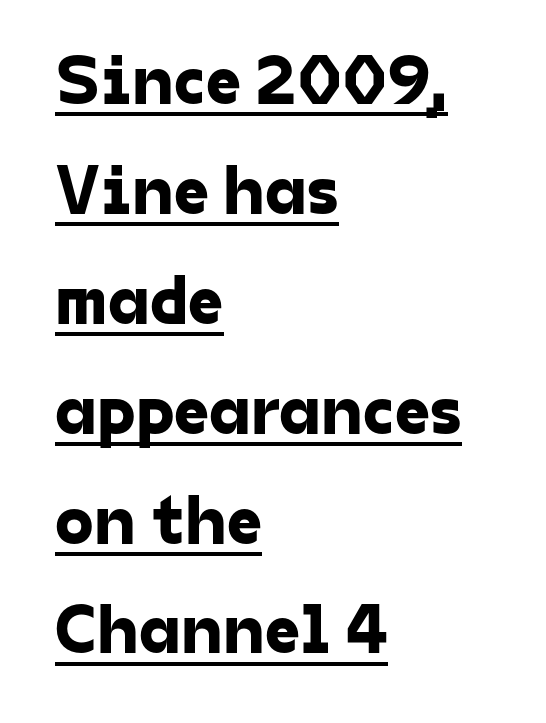
Q: Is the typeface a serif or a sans-serif typeface? A: Sans-serif.
Q: Is the text underlined? A: Yes.
Q: How is the paragraph aligned? A: Left-aligned.
Q: Is the spacing between letters normal or unusually wide? A: Normal.
Q: Is the spacing between lines tight, normal or loose? A: Normal.
Q: Width (condensed, normal, or wide)? A: Normal.
Q: Stroke contrast? A: Low.
Q: x-height? A: Medium.
Q: Monospaced? A: No.
